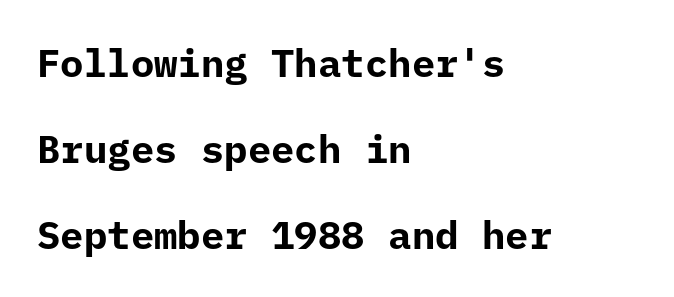
Q: Is the text bold? A: Yes.
Q: Is the text italic (slanted)? A: No, it is upright.
Q: Is the typeface a serif or a sans-serif typeface? A: Sans-serif.
Q: Is the text underlined? A: No.
Q: How is the paragraph aligned? A: Left-aligned.
Q: Is the spacing between letters normal or unusually wide? A: Normal.
Q: Is the spacing between lines tight, normal or loose? A: Loose.
Q: Width (condensed, normal, or wide)? A: Normal.
Q: Stroke contrast? A: Low.
Q: x-height? A: Medium.
Q: Monospaced? A: Yes.
